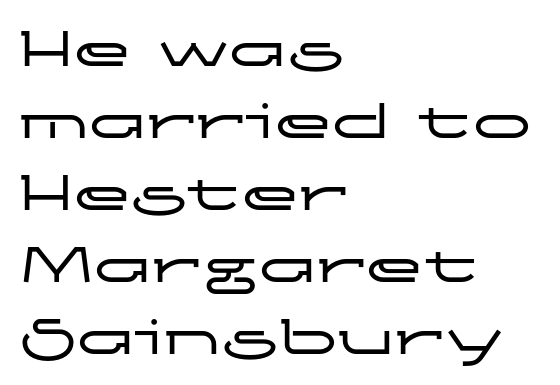
Between one letter and the next there's only the usual sliver of space. A sans-serif font was chosen for this passage. The ragged edge is on the right, which tells us the setting is flush left. The string is rendered with underlining switched off.
